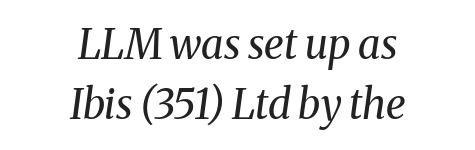
Q: Is the text bold? A: No.
Q: Is the text italic (slanted)? A: Yes, it leans right by about 8 degrees.
Q: Is the typeface a serif or a sans-serif typeface? A: Serif.
Q: Is the text underlined? A: No.
Q: How is the paragraph aligned? A: Centered.
Q: Is the spacing between letters normal or unusually wide? A: Normal.
Q: Is the spacing between lines tight, normal or loose? A: Normal.
Q: Width (condensed, normal, or wide)? A: Normal.
Q: Stroke contrast? A: Medium.
Q: x-height? A: Medium.
Q: Monospaced? A: No.
